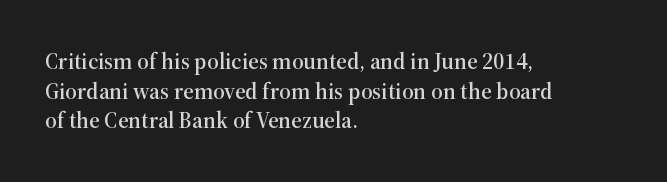
The image shows 23 px text type, upright; set left-aligned, normal line spacing (1.29x), normal letter spacing, not underlined.
